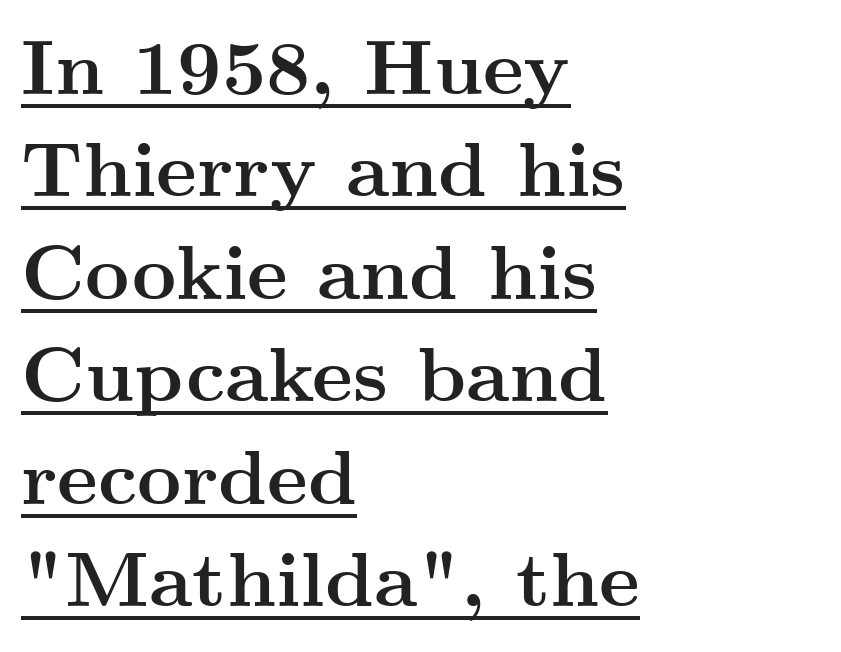
The letters are bold, with thick, heavy strokes. Underline: present. Font category for this specimen: serif. Visually the block forms a straight wall on the left and a jagged coastline on the right. Nothing unusual about the tracking: characters are spaced as the font intends. If you drew a line through each stem, it would be perfectly vertical.
